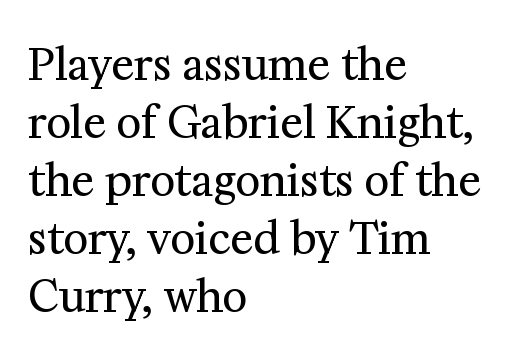
{"serif": "yes", "italic": "no", "bold": "no", "weight": "regular", "width": "normal", "stroke_contrast": "medium", "x_height": "medium", "monospaced": "no", "underline": "no", "align": "left", "line_spacing": "normal", "line_spacing_ratio": 1.35, "letter_spacing": "normal", "letter_spacing_em": 0.0, "glyph_px": 43}
